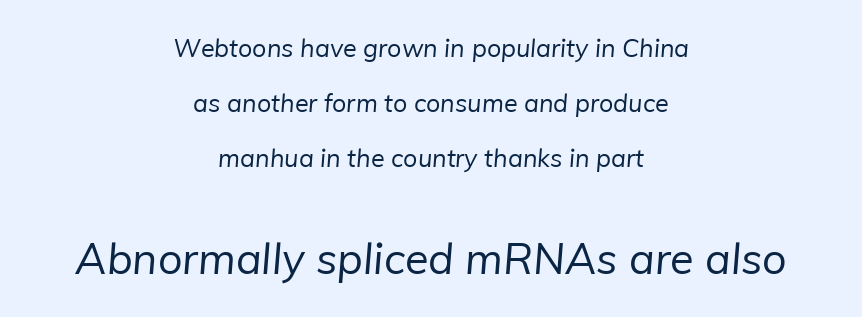
{"serif": "no", "bold": "no", "weight": "regular", "width": "normal", "stroke_contrast": "low", "x_height": "medium", "monospaced": "no", "underline": "no", "align": "center", "line_spacing": "loose", "line_spacing_ratio": 2.2, "letter_spacing": "normal", "letter_spacing_em": 0.0, "larger_block": "second", "size_ratio": 1.72, "glyph_px": 43}
